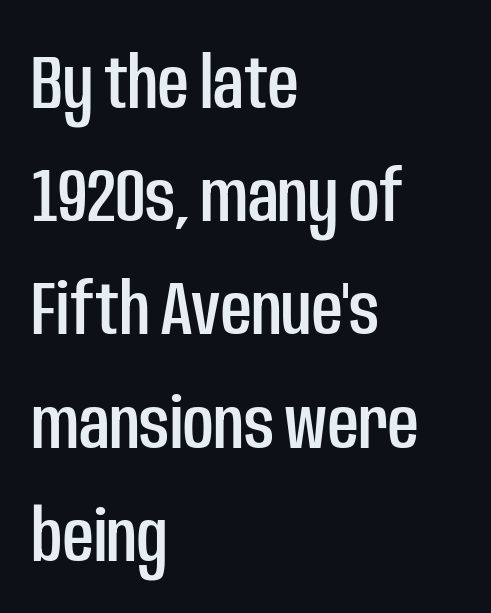
{"serif": "no", "italic": "no", "width": "condensed", "stroke_contrast": "low", "x_height": "large", "monospaced": "no", "underline": "no", "align": "left", "line_spacing": "normal", "line_spacing_ratio": 1.51, "letter_spacing": "normal", "letter_spacing_em": 0.0, "glyph_px": 75}
